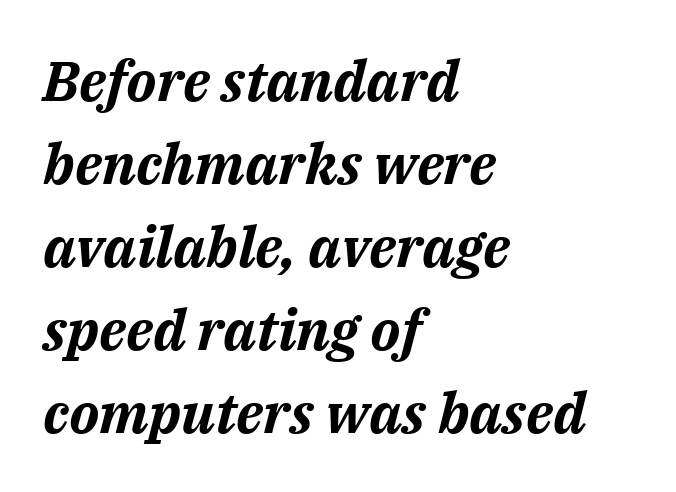
These lines are rendered in a variable-pitch font. Line starts are locked; line ends wander. You could call the tracking neutral — neither tight nor loose. The axis of the letterforms is tilted away from vertical. Pretty heavy lettering here — definitely bold.
